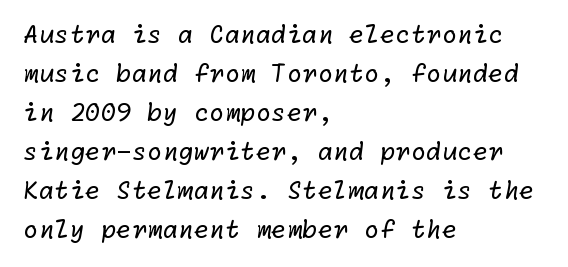
{"bold": "no", "underline": "no", "align": "left", "line_spacing": "normal", "line_spacing_ratio": 1.56, "letter_spacing": "normal", "letter_spacing_em": 0.0, "glyph_px": 25}
